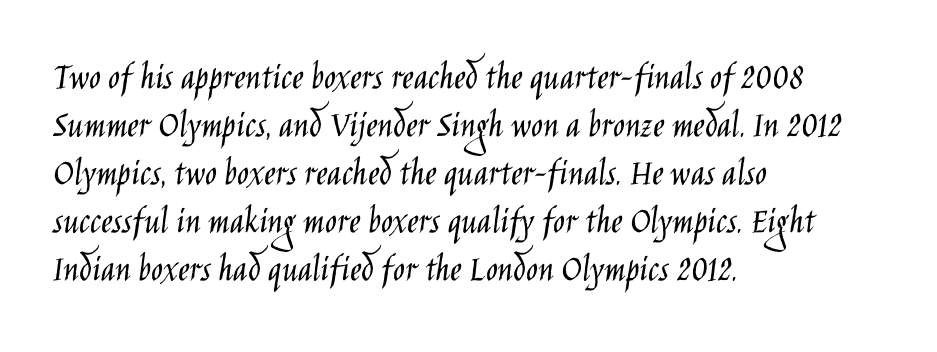
The image shows 39 px light, condensed sans-serif type; set left-aligned, line spacing 1.23x, normal letter spacing, not underlined; low stroke contrast and a large x-height.
